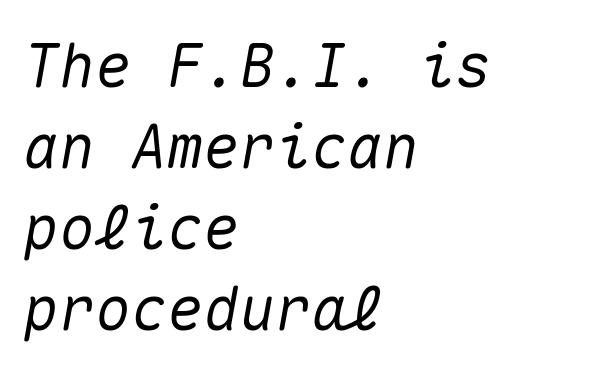
The image shows 60 px text type, italic (leaning right), monospaced; set left-aligned, normal line spacing (1.35x), normal letter spacing, not underlined; medium stroke contrast and a medium x-height.
